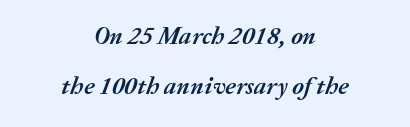
Q: Is the text bold? A: Yes.
Q: Is the text italic (slanted)? A: Yes, it leans right by about 20 degrees.
Q: Is the text underlined? A: No.
Q: How is the paragraph aligned? A: Centered.
Q: Is the spacing between letters normal or unusually wide? A: Normal.
Q: Is the spacing between lines tight, normal or loose? A: Loose.
